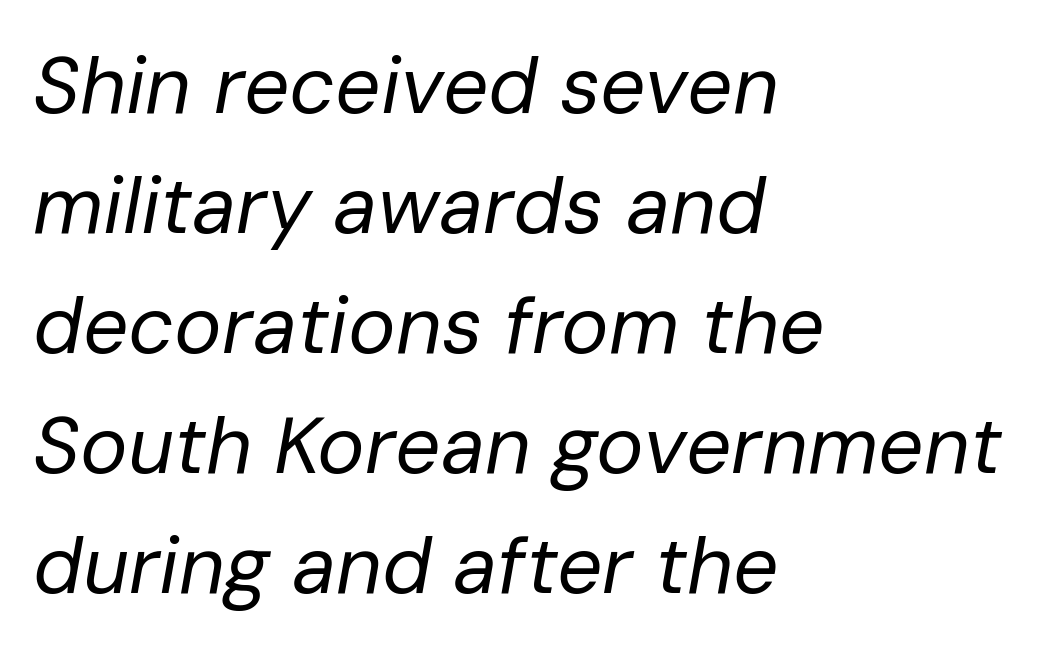
Q: Is the text bold? A: No.
Q: Is the text italic (slanted)? A: Yes, it leans right by about 10 degrees.
Q: Is the text underlined? A: No.
Q: How is the paragraph aligned? A: Left-aligned.
Q: Is the spacing between letters normal or unusually wide? A: Normal.
Q: Is the spacing between lines tight, normal or loose? A: Normal.
Q: Width (condensed, normal, or wide)? A: Normal.
Q: Stroke contrast? A: Low.
Q: x-height? A: Medium.
Q: Monospaced? A: No.
